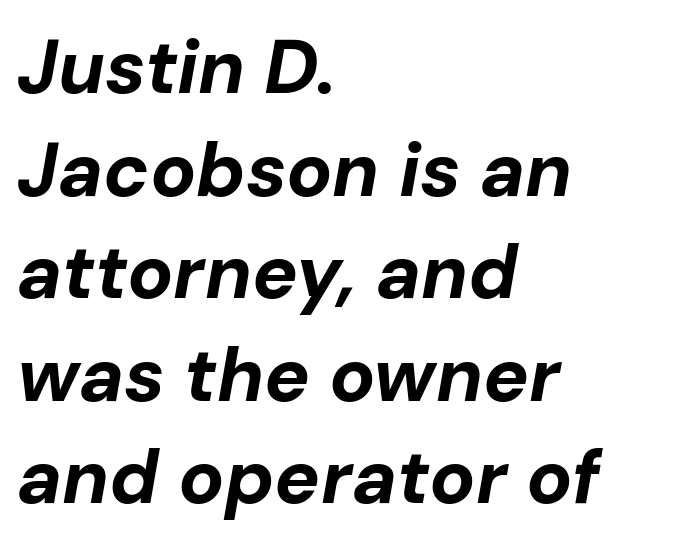
Q: Is the text bold? A: Yes.
Q: Is the text italic (slanted)? A: Yes, it leans right by about 10 degrees.
Q: Is the text underlined? A: No.
Q: How is the paragraph aligned? A: Left-aligned.
Q: Is the spacing between letters normal or unusually wide? A: Normal.
Q: Is the spacing between lines tight, normal or loose? A: Normal.
Q: Width (condensed, normal, or wide)? A: Normal.
Q: Stroke contrast? A: Low.
Q: x-height? A: Medium.
Q: Monospaced? A: No.
